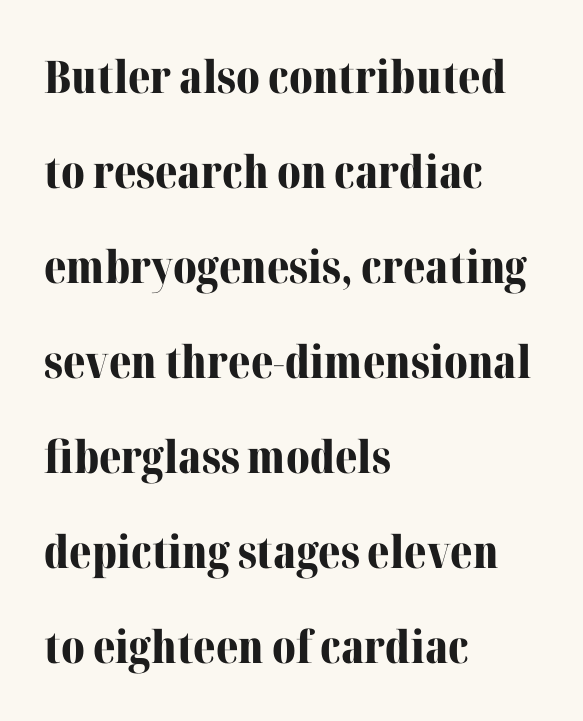
Q: Is the text bold? A: Yes.
Q: Is the text italic (slanted)? A: No, it is upright.
Q: Is the typeface a serif or a sans-serif typeface? A: Serif.
Q: Is the text underlined? A: No.
Q: How is the paragraph aligned? A: Left-aligned.
Q: Is the spacing between letters normal or unusually wide? A: Normal.
Q: Is the spacing between lines tight, normal or loose? A: Loose.
Q: Width (condensed, normal, or wide)? A: Normal.
Q: Stroke contrast? A: Medium.
Q: x-height? A: Medium.
Q: Monospaced? A: No.
